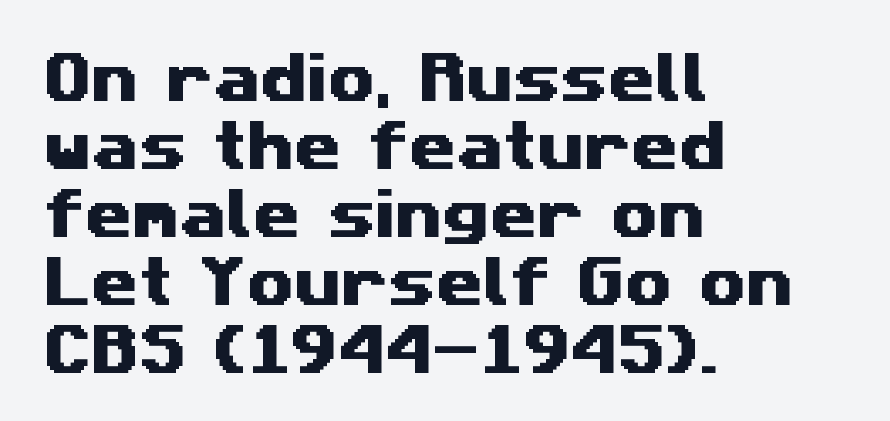
The image shows 54 px wide sans-serif type; set left-aligned, normal line spacing (1.26x), normal letter spacing, not underlined; medium stroke contrast and a medium x-height.
